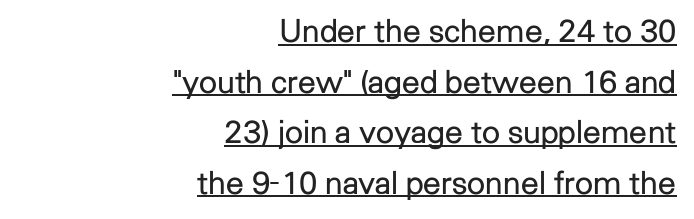
Students, observe: this is what conventionally led text looks like. Stems here are at most as thick as an everyday book face. Do the characters align in a grid? No, the font is proportional. Serifs: no, the terminals of the letterforms are clean. Nothing unusual about the tracking: characters are spaced as the font intends. Which margin do the lines hug? The right one — the left edge is uneven.
